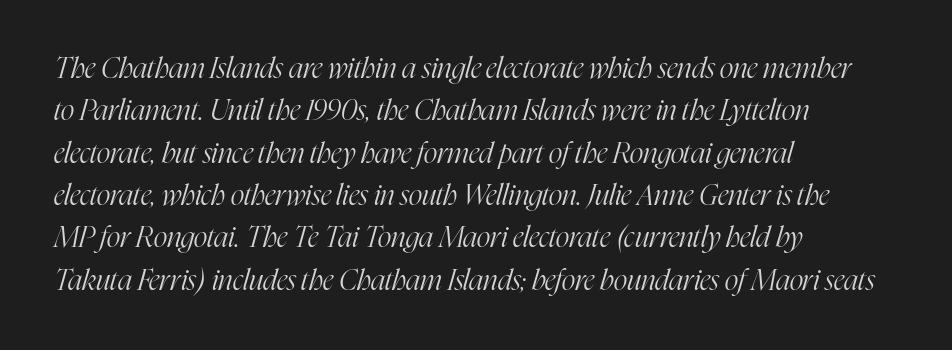
The image shows 29 px light, condensed serif type, italic (leaning right); set left-aligned, normal line spacing (1.46x), normal letter spacing, not underlined; high stroke contrast and a medium x-height.
